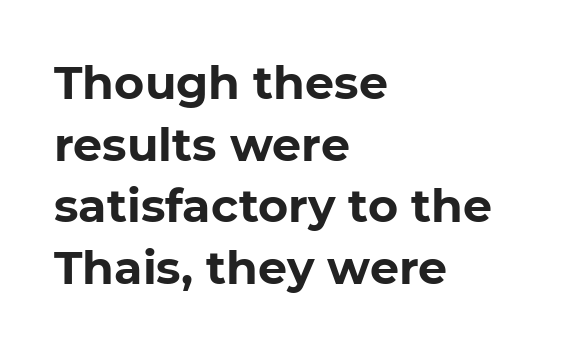
The image shows 46 px bold sans-serif type, upright; set left-aligned, normal line spacing (1.34x), normal letter spacing, not underlined; low stroke contrast and a medium x-height.
